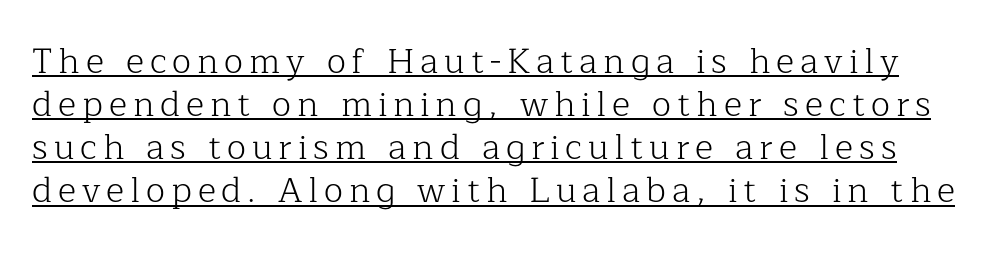
The image shows 35 px light serif type, upright; set line spacing 1.23x, underlined; low stroke contrast and a medium x-height.
